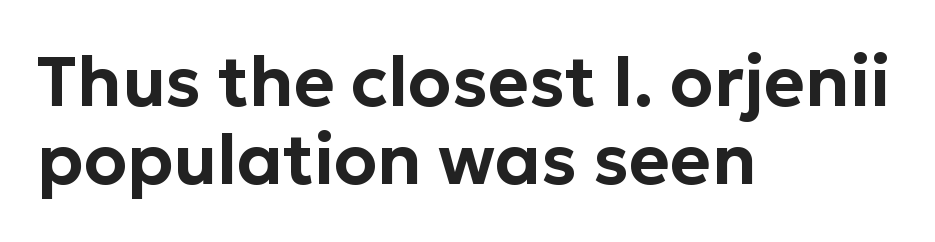
{"serif": "no", "italic": "no", "width": "normal", "stroke_contrast": "low", "x_height": "medium", "monospaced": "no", "underline": "no", "align": "left", "line_spacing": "tight", "line_spacing_ratio": 1.12, "letter_spacing": "normal", "letter_spacing_em": 0.0, "glyph_px": 70}
